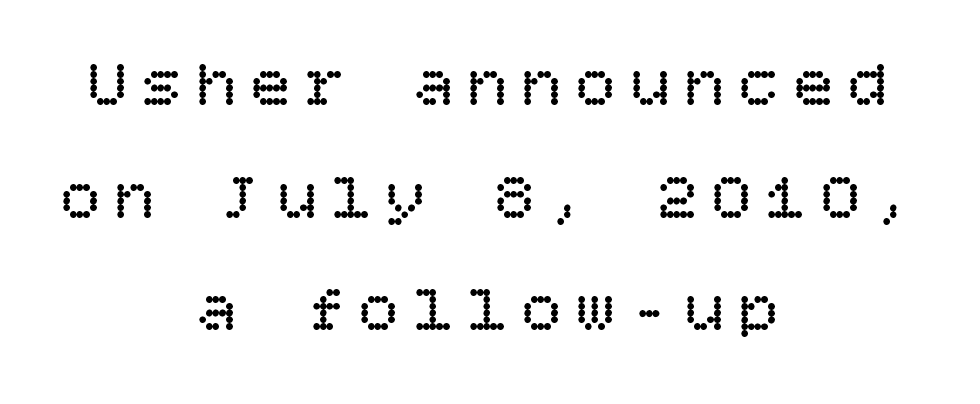
Does the leading feel generous? No, just average. The passage shown has open, widely tracked lettering throughout. Has an underline been added? It has not. The passage is arranged like a title page — every line centered. It's the straight-up-and-down kind of type. Weight: not bold — regular or lighter.
